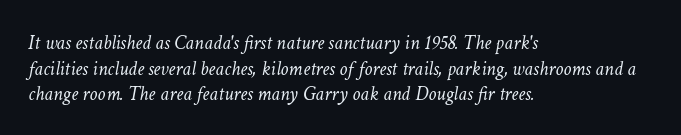
The rendering applies a slant to the glyphs. On a weight scale, this lands at 450 or below. The horizontal fit of the characters is conventional and even. The space beneath each line is pristine and unruled. The lines in this sample share a left origin and differ only in where they stop. How would I describe the line gaps? Plain and ordinary.
